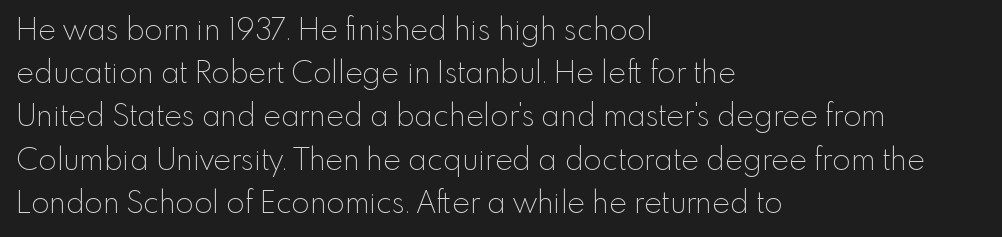
The image shows 30 px thin sans-serif type, upright; set left-aligned, normal line spacing (1.44x), normal letter spacing, not underlined; a small x-height.
